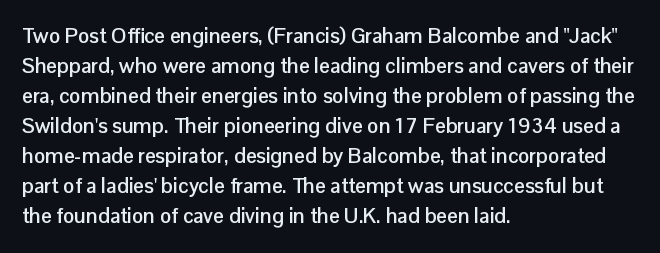
The font's upright variant was chosen for this text. These lines keep a tight, regular rhythm from letter to letter. Notice how thick the strokes are: this is what a full bold looks like. These lines sit exactly where default settings would place them.
